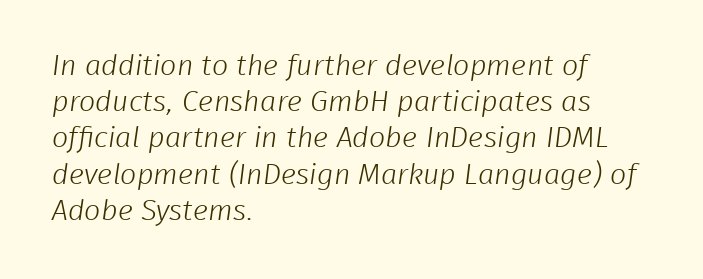
{"serif": "no", "bold": "no", "weight": "light", "width": "normal", "stroke_contrast": "low", "x_height": "medium", "monospaced": "no", "underline": "no", "align": "left", "line_spacing": "normal", "line_spacing_ratio": 1.25, "letter_spacing": "normal", "letter_spacing_em": 0.0, "glyph_px": 29}
